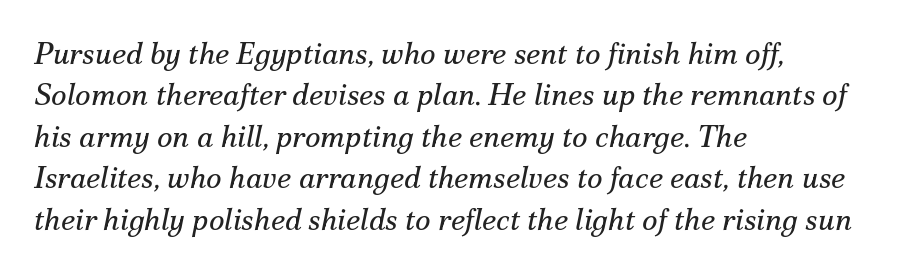
{"serif": "yes", "italic": "yes", "lean": "right", "slant_degrees": 12, "bold": "no", "weight": "regular", "width": "normal", "stroke_contrast": "medium", "x_height": "small", "monospaced": "no", "underline": "no", "align": "left", "line_spacing": "normal", "line_spacing_ratio": 1.38, "letter_spacing": "normal", "letter_spacing_em": 0.0, "glyph_px": 30}
